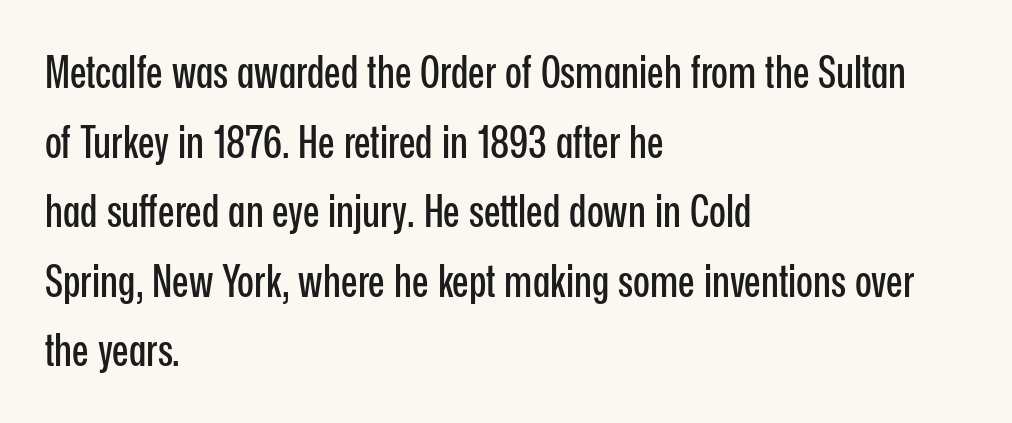
Q: Is the text italic (slanted)? A: No, it is upright.
Q: Is the typeface a serif or a sans-serif typeface? A: Sans-serif.
Q: Is the text underlined? A: No.
Q: How is the paragraph aligned? A: Left-aligned.
Q: Is the spacing between letters normal or unusually wide? A: Normal.
Q: Is the spacing between lines tight, normal or loose? A: Normal.
Q: Width (condensed, normal, or wide)? A: Condensed.
Q: Stroke contrast? A: Low.
Q: x-height? A: Medium.
Q: Monospaced? A: No.
